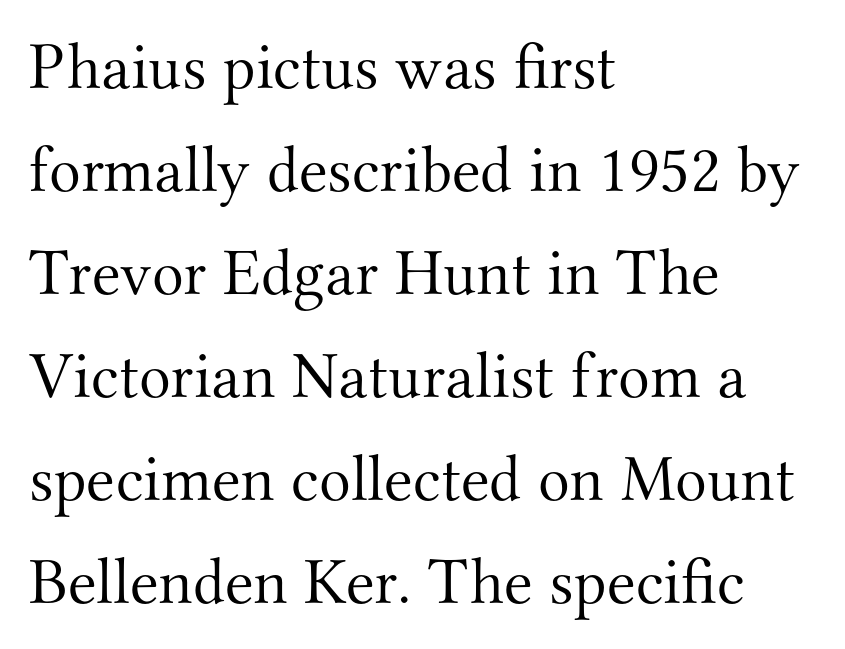
Q: Is the text bold? A: No.
Q: Is the text italic (slanted)? A: No, it is upright.
Q: Is the typeface a serif or a sans-serif typeface? A: Serif.
Q: Is the text underlined? A: No.
Q: How is the paragraph aligned? A: Left-aligned.
Q: Is the spacing between letters normal or unusually wide? A: Normal.
Q: Is the spacing between lines tight, normal or loose? A: Normal.
Q: Width (condensed, normal, or wide)? A: Normal.
Q: Stroke contrast? A: Medium.
Q: x-height? A: Small.
Q: Monospaced? A: No.
